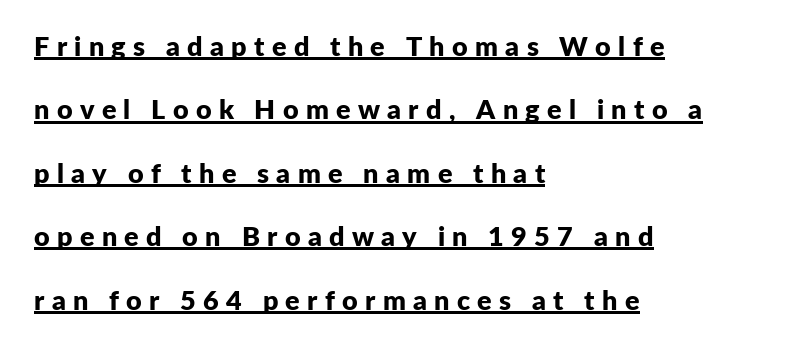
The image shows 27 px bold type, upright; set left-aligned, loose line spacing (2.35x), unusually wide letter spacing (+0.27 em), underlined.
